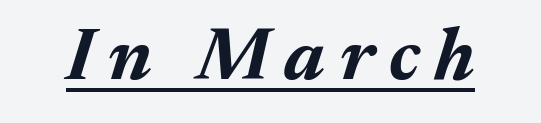
Q: Is the text bold? A: Yes.
Q: Is the text italic (slanted)? A: Yes, it leans right by about 17 degrees.
Q: Is the text underlined? A: Yes.
Q: Is the spacing between letters normal or unusually wide? A: Unusually wide.
Q: Width (condensed, normal, or wide)? A: Normal.
Q: Stroke contrast? A: Medium.
Q: x-height? A: Medium.
Q: Monospaced? A: No.
